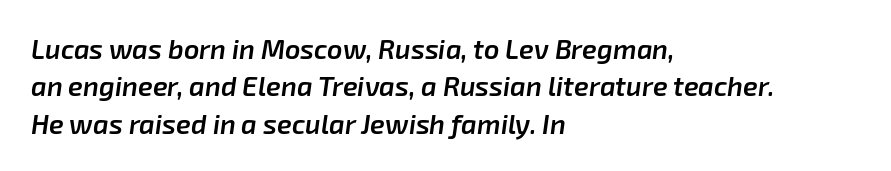
The image shows 27 px text type, italic (leaning right); set left-aligned, normal line spacing (1.38x), normal letter spacing, not underlined.
